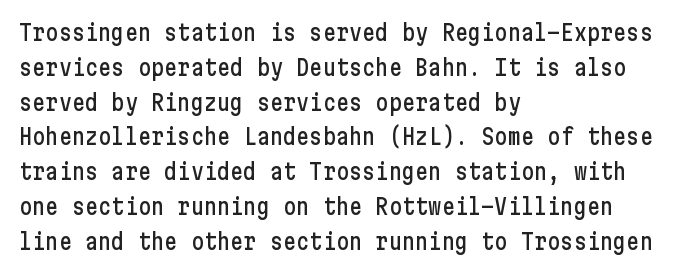
The letters stand straight up with perfectly vertical stems. The strip under each line holds only bare page. Each new line begins a customary step beneath the previous one. Inter-character spacing is left at the font's built-in metrics. The paragraph shown leans on its left margin.
